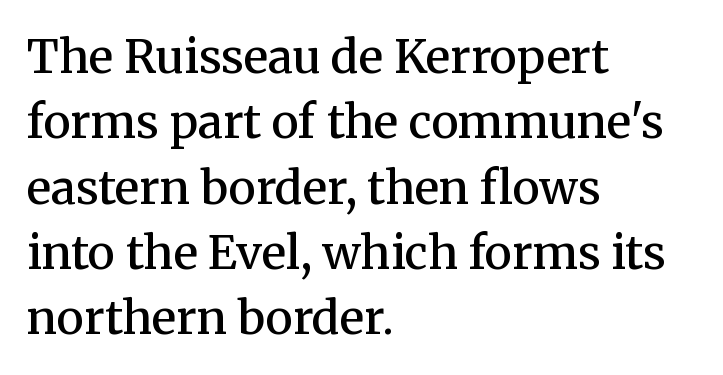
Q: Is the text bold? A: Semi-bold.
Q: Is the text italic (slanted)? A: No, it is upright.
Q: Is the typeface a serif or a sans-serif typeface? A: Serif.
Q: Is the text underlined? A: No.
Q: How is the paragraph aligned? A: Left-aligned.
Q: Is the spacing between letters normal or unusually wide? A: Normal.
Q: Is the spacing between lines tight, normal or loose? A: Normal.
Q: Width (condensed, normal, or wide)? A: Normal.
Q: Stroke contrast? A: Medium.
Q: x-height? A: Medium.
Q: Monospaced? A: No.
